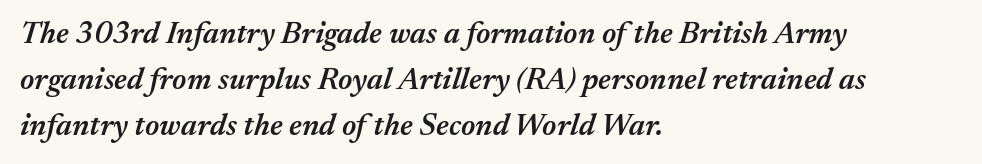
{"italic": "yes", "lean": "right", "slant_degrees": 17, "bold": "semi", "weight": "semibold", "width": "normal", "stroke_contrast": "medium", "x_height": "medium", "monospaced": "no", "underline": "no", "align": "left", "line_spacing": "normal", "line_spacing_ratio": 1.48, "letter_spacing": "normal", "letter_spacing_em": 0.0, "glyph_px": 31}
